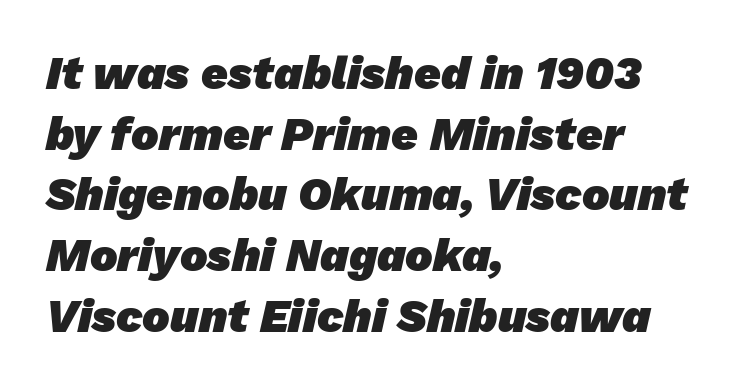
{"serif": "no", "bold": "yes", "weight": "heavy", "width": "normal", "stroke_contrast": "low", "x_height": "medium", "monospaced": "no", "underline": "no", "align": "left", "line_spacing": "normal", "line_spacing_ratio": 1.32, "letter_spacing": "normal", "letter_spacing_em": 0.0, "glyph_px": 46}
